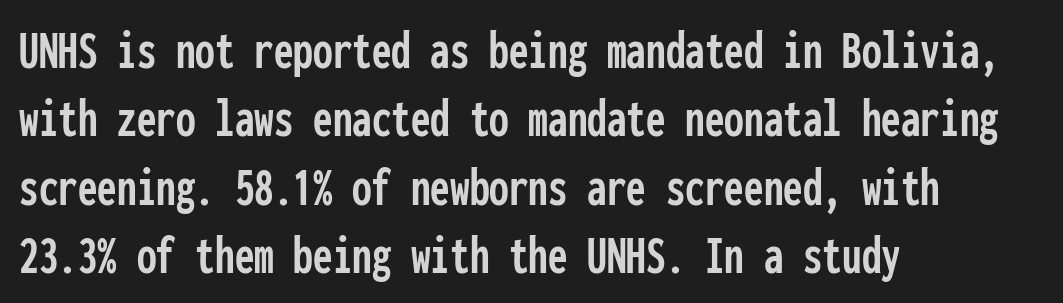
Anything drawn beneath the words? Only blank space. Compared with a centered layout, this one pins lines to the left instead. A roman cut, with each character standing at attention. The letters march in equal steps, a hallmark of fixed-pitch type.
